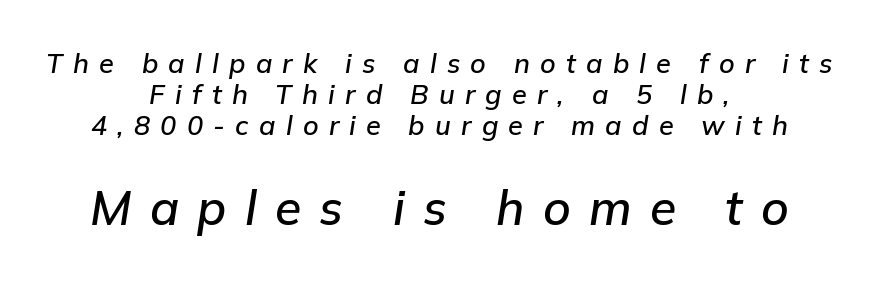
Q: Is the text italic (slanted)? A: Yes, it leans right by about 9 degrees.
Q: Is the text underlined? A: No.
Q: How is the paragraph aligned? A: Centered.
Q: Is the spacing between letters normal or unusually wide? A: Unusually wide.
Q: Is the spacing between lines tight, normal or loose? A: Tight.
Q: Which block of text is set in a larger size, the first (top) or the second (bottom)? A: The second (bottom) one.
Q: Width (condensed, normal, or wide)? A: Normal.
Q: Stroke contrast? A: Low.
Q: x-height? A: Medium.
Q: Monospaced? A: No.
